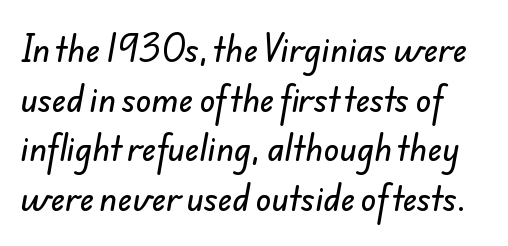
{"serif": "no", "width": "normal", "stroke_contrast": "low", "x_height": "small", "monospaced": "no", "underline": "no", "line_spacing": "normal", "line_spacing_ratio": 1.55, "letter_spacing": "normal", "letter_spacing_em": 0.0, "glyph_px": 32}
